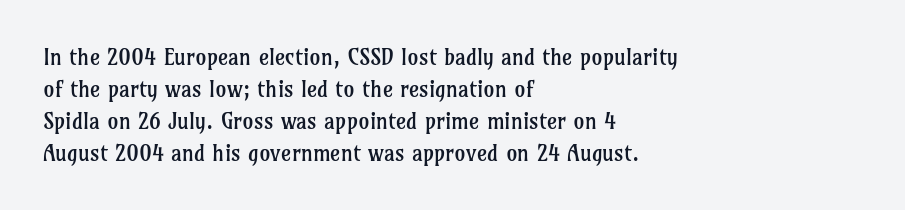
The image shows 22 px text type, upright; set left-aligned, normal line spacing (1.45x), normal letter spacing, not underlined.
